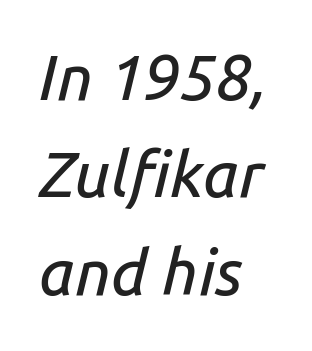
{"italic": "yes", "lean": "right", "slant_degrees": 14, "width": "normal", "stroke_contrast": "low", "x_height": "medium", "monospaced": "no", "underline": "no", "align": "left", "line_spacing": "normal", "line_spacing_ratio": 1.52, "letter_spacing": "normal", "letter_spacing_em": 0.0, "glyph_px": 64}
